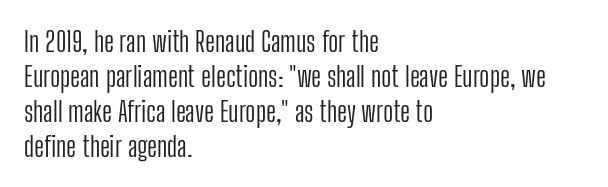
{"serif": "no", "italic": "no", "bold": "no", "weight": "light", "width": "condensed", "stroke_contrast": "low", "x_height": "medium", "monospaced": "no", "underline": "no", "align": "left", "line_spacing": "normal", "line_spacing_ratio": 1.25, "letter_spacing": "normal", "letter_spacing_em": 0.0, "glyph_px": 28}
